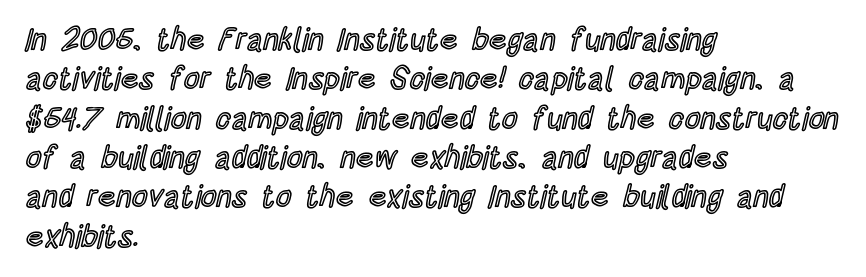
The image shows 31 px condensed type; set left-aligned, normal line spacing (1.27x), normal letter spacing, not underlined; a large x-height.
